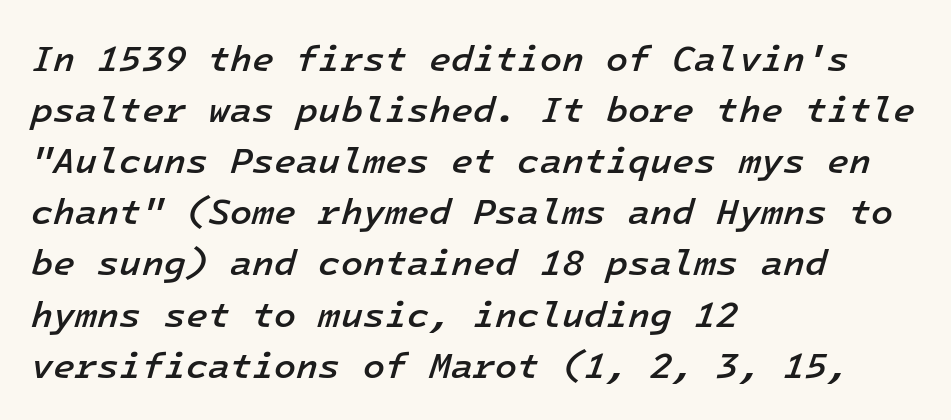
{"italic": "yes", "lean": "right", "slant_degrees": 16, "bold": "semi", "weight": "semibold", "width": "normal", "stroke_contrast": "low", "x_height": "medium", "monospaced": "yes", "underline": "no", "align": "left", "line_spacing": "normal", "line_spacing_ratio": 1.42, "letter_spacing": "normal", "letter_spacing_em": 0.0, "glyph_px": 36}
